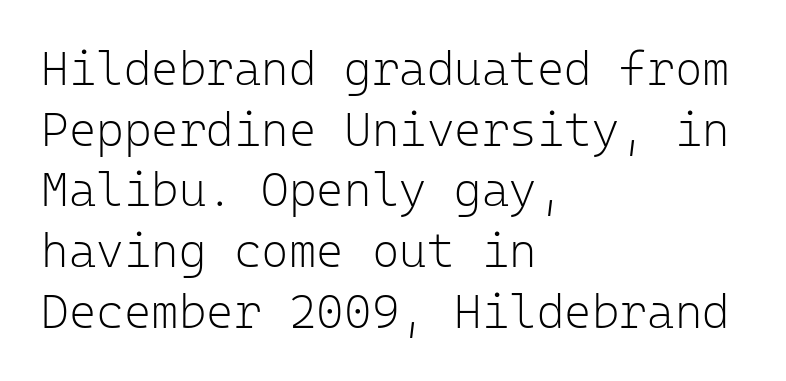
Every character here occupies the same horizontal width, giving the sample a typewriter-like rhythm. The passage shown stacks its lines at a standard gap. Italic: no, the glyphs are upright roman. This rendering uses left alignment, leaving the right contour irregular. You could call the tracking neutral — neither tight nor loose. Unmarked baselines from the first word to the last.
